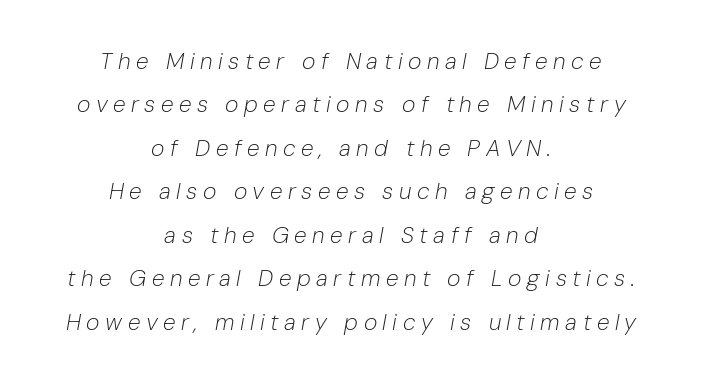
Q: Is the text bold? A: No.
Q: Is the text italic (slanted)? A: Yes, it leans right by about 10 degrees.
Q: Is the text underlined? A: No.
Q: How is the paragraph aligned? A: Centered.
Q: Is the spacing between letters normal or unusually wide? A: Unusually wide.
